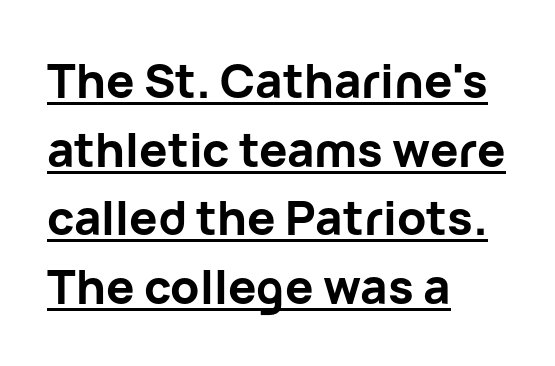
Q: Is the text bold? A: Yes.
Q: Is the text italic (slanted)? A: No, it is upright.
Q: Is the typeface a serif or a sans-serif typeface? A: Sans-serif.
Q: Is the text underlined? A: Yes.
Q: How is the paragraph aligned? A: Left-aligned.
Q: Is the spacing between letters normal or unusually wide? A: Normal.
Q: Is the spacing between lines tight, normal or loose? A: Normal.
Q: Width (condensed, normal, or wide)? A: Normal.
Q: Stroke contrast? A: Low.
Q: x-height? A: Medium.
Q: Monospaced? A: No.
